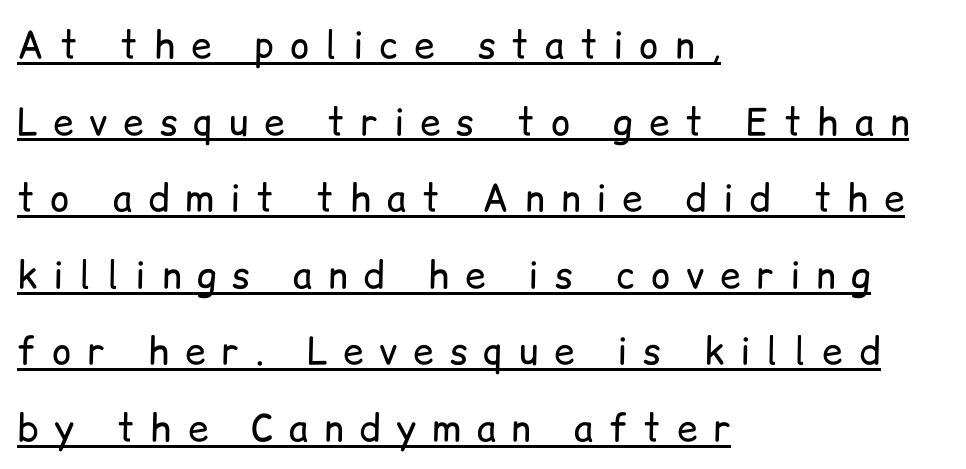
Q: Is the text bold? A: No.
Q: Is the text italic (slanted)? A: No, it is upright.
Q: Is the typeface a serif or a sans-serif typeface? A: Sans-serif.
Q: Is the text underlined? A: Yes.
Q: How is the paragraph aligned? A: Left-aligned.
Q: Is the spacing between letters normal or unusually wide? A: Unusually wide.
Q: Is the spacing between lines tight, normal or loose? A: Loose.
Q: Width (condensed, normal, or wide)? A: Normal.
Q: Stroke contrast? A: Low.
Q: x-height? A: Medium.
Q: Monospaced? A: No.
